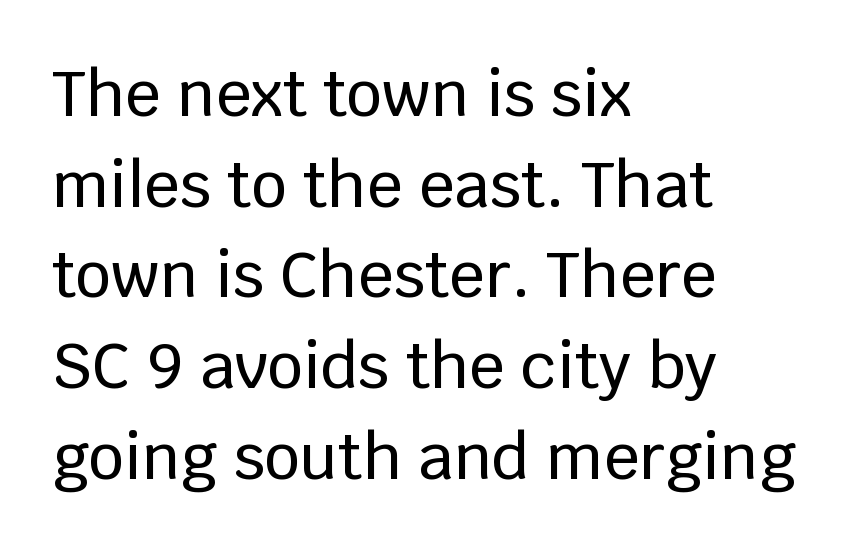
A typesetter would mark this as roman, not italic. Which margin do the lines hug? The left one — the right edge is uneven. Observe the absence of serifs on each vertical stroke in this sample. A bare baseline throughout the passage. A typesetter would call this proportional, since set widths differ per character. The gaps between neighbouring characters are ordinary and unremarkable.
